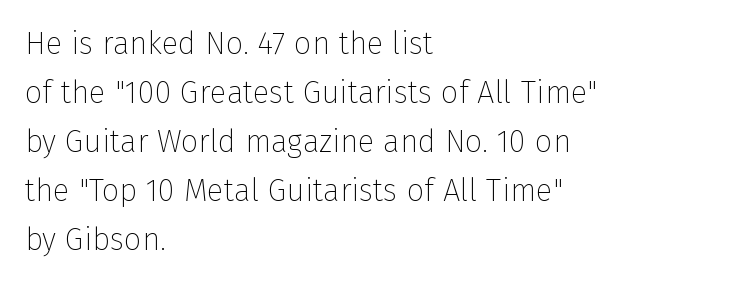
Q: Is the text bold? A: No.
Q: Is the text italic (slanted)? A: No, it is upright.
Q: Is the typeface a serif or a sans-serif typeface? A: Sans-serif.
Q: Is the text underlined? A: No.
Q: How is the paragraph aligned? A: Left-aligned.
Q: Is the spacing between letters normal or unusually wide? A: Normal.
Q: Is the spacing between lines tight, normal or loose? A: Normal.
Q: Width (condensed, normal, or wide)? A: Normal.
Q: Stroke contrast? A: Low.
Q: x-height? A: Medium.
Q: Monospaced? A: No.
